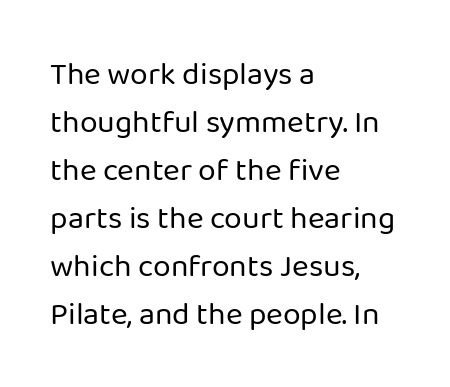
Each letter keeps its own natural width here, so spacing adapts to shape. Italic? Not at all — the glyphs are vertical. Regular leading. No extra ink here — the face is not bold. The compositor pushed each line to the left boundary.
